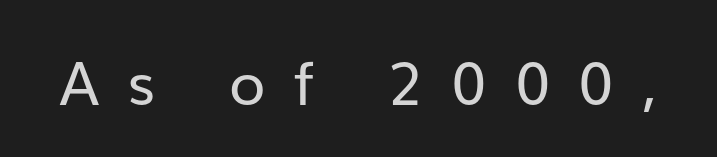
{"serif": "no", "italic": "no", "bold": "no", "weight": "regular", "width": "normal", "stroke_contrast": "low", "x_height": "medium", "monospaced": "no", "underline": "no", "letter_spacing": "wide", "letter_spacing_em": 0.46, "glyph_px": 60}
